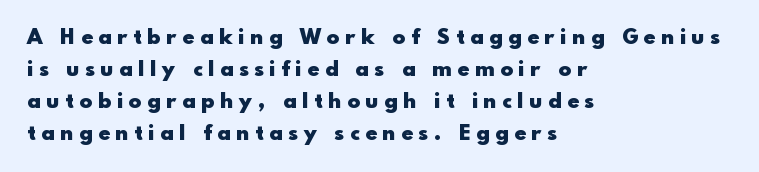
Descenders hang freely into open space. Posture: vertical. You'd pick this weight for a headline — it's a proper bold. Students, observe: this is what conventionally led text looks like.
